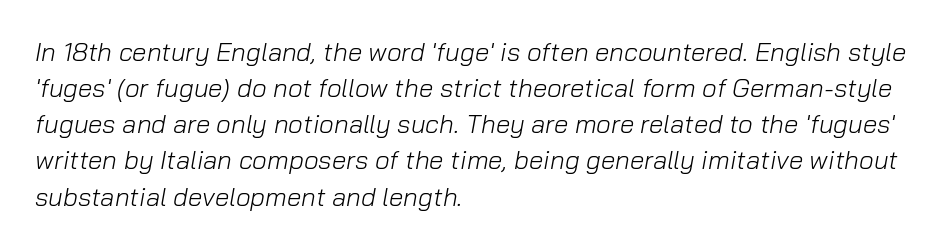
{"italic": "yes", "lean": "right", "slant_degrees": 10, "bold": "no", "underline": "no", "align": "left", "line_spacing": "normal", "line_spacing_ratio": 1.39, "letter_spacing": "normal", "letter_spacing_em": 0.0, "glyph_px": 26}
